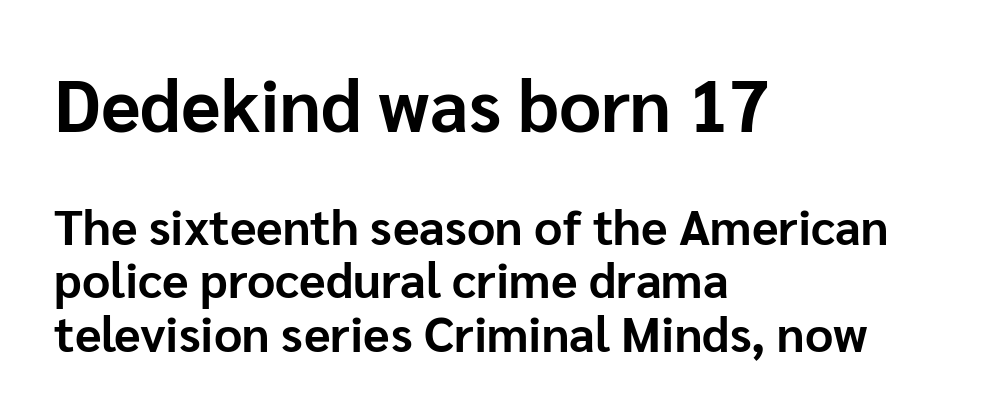
Q: Is the text bold? A: Yes.
Q: Is the text italic (slanted)? A: No, it is upright.
Q: Is the typeface a serif or a sans-serif typeface? A: Sans-serif.
Q: Is the text underlined? A: No.
Q: How is the paragraph aligned? A: Left-aligned.
Q: Is the spacing between letters normal or unusually wide? A: Normal.
Q: Is the spacing between lines tight, normal or loose? A: Tight.
Q: Which block of text is set in a larger size, the first (top) or the second (bottom)? A: The first (top) one.
Q: Width (condensed, normal, or wide)? A: Normal.
Q: Stroke contrast? A: Low.
Q: x-height? A: Medium.
Q: Monospaced? A: No.
